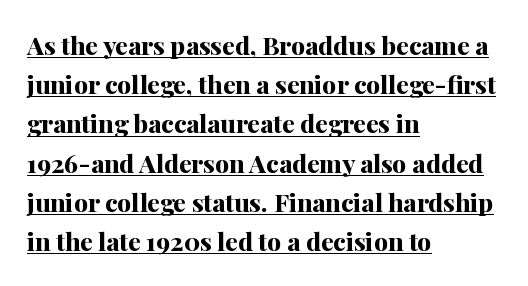
{"italic": "no", "bold": "yes", "underline": "yes", "align": "left", "line_spacing": "normal", "line_spacing_ratio": 1.57, "letter_spacing": "normal", "letter_spacing_em": 0.0, "glyph_px": 25}
